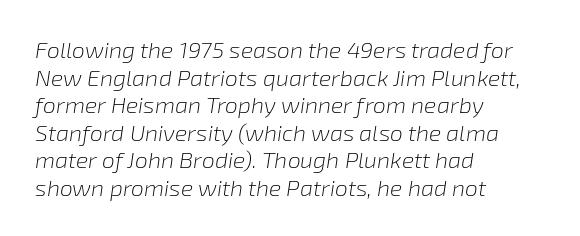
Q: Is the text bold? A: No.
Q: Is the text italic (slanted)? A: Yes, it leans right by about 8 degrees.
Q: Is the text underlined? A: No.
Q: How is the paragraph aligned? A: Left-aligned.
Q: Is the spacing between letters normal or unusually wide? A: Normal.
